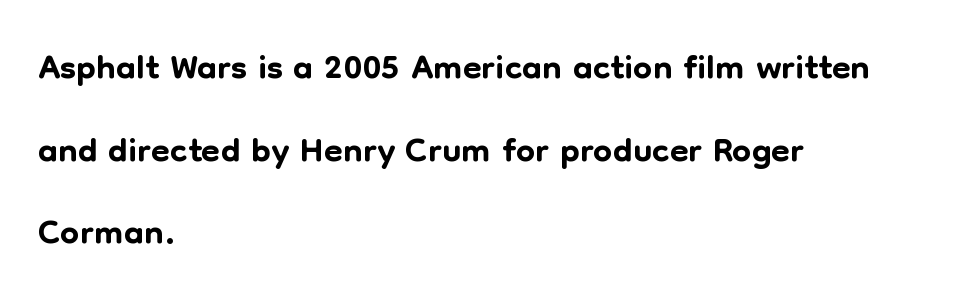
Does the lettering tilt? It doesn't — this is upright. These lines stack with their left ends in a neat column. A typesetter would call this zero additional tracking. Do the characters align in a grid? No, the font is proportional.
